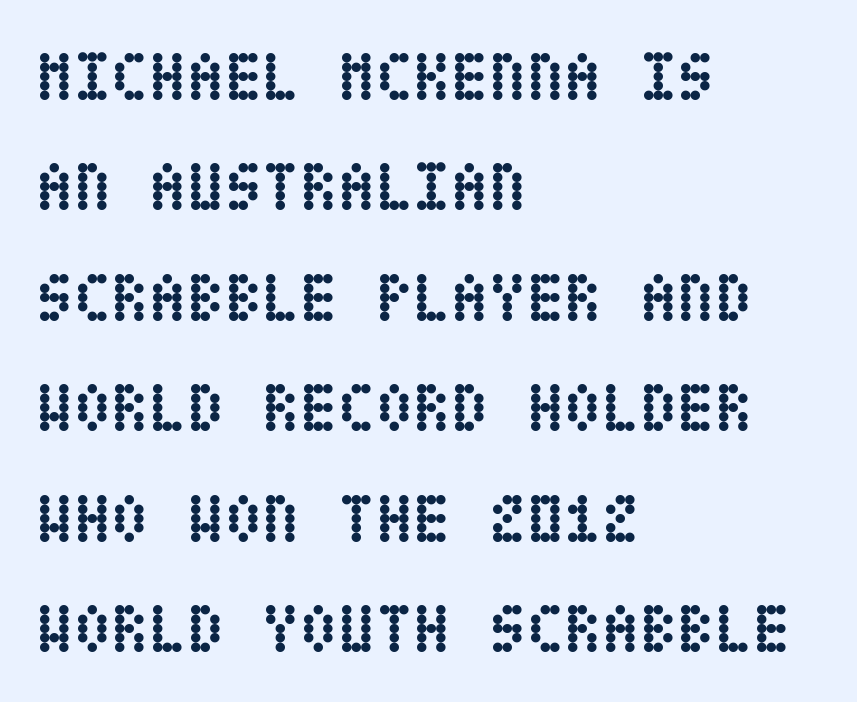
{"italic": "no", "bold": "yes", "weight": "semibold", "width": "condensed", "stroke_contrast": "low", "x_height": "large", "underline": "no", "align": "left", "line_spacing": "normal", "line_spacing_ratio": 1.6, "letter_spacing": "normal", "letter_spacing_em": 0.0, "glyph_px": 69}
